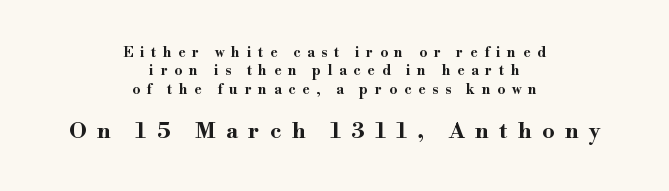
{"italic": "no", "bold": "yes", "underline": "no", "align": "center", "line_spacing": "normal", "line_spacing_ratio": 1.32, "letter_spacing": "wide", "letter_spacing_em": 0.48, "larger_block": "second", "size_ratio": 1.57, "glyph_px": 22}
